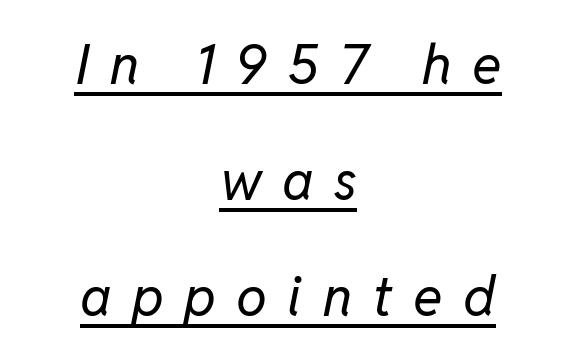
The font's italic variant was chosen for this text. Weight class: somewhere from thin through regular. Teacher's note: observe the equal gaps on both sides — that is centered alignment. Check the space under the baseline: a stroke is drawn there. Tracking value appears strongly positive — letters spread wide. The lines are spread far apart with generous leading.
